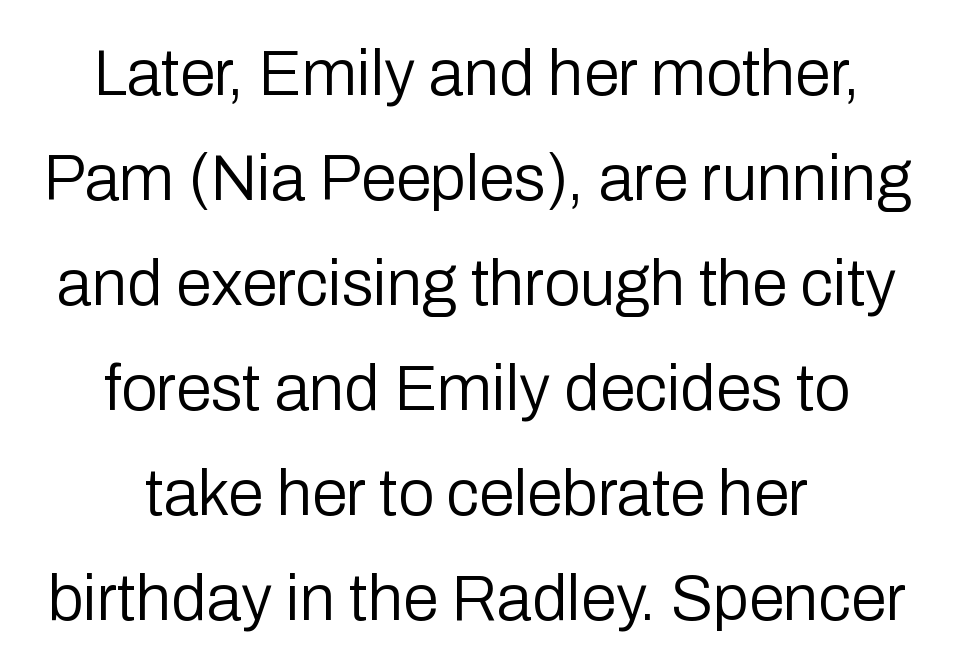
The type sits square on the baseline with zero lean. Does the copy run flush right? No — it is centered line by line. The type family on display is of the sans-serif kind. Students, observe: this is what conventionally led text looks like.
